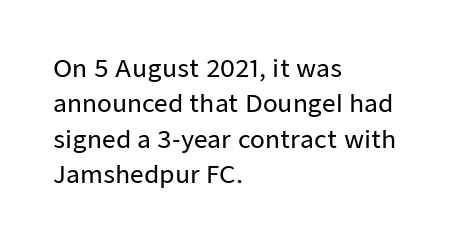
The passage shown stacks its lines at a standard gap. No extra tracking has been applied to these lines. Compared with a centered layout, this one pins lines to the left instead. The area under the type is left untouched. When letters stand straight like this, we call the style roman or upright.
